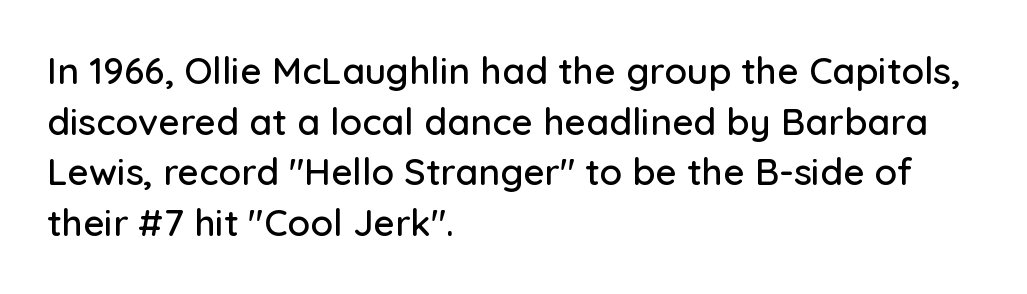
{"serif": "no", "italic": "no", "width": "normal", "stroke_contrast": "low", "x_height": "medium", "monospaced": "no", "underline": "no", "align": "left", "line_spacing": "normal", "line_spacing_ratio": 1.37, "letter_spacing": "normal", "letter_spacing_em": 0.0, "glyph_px": 37}
